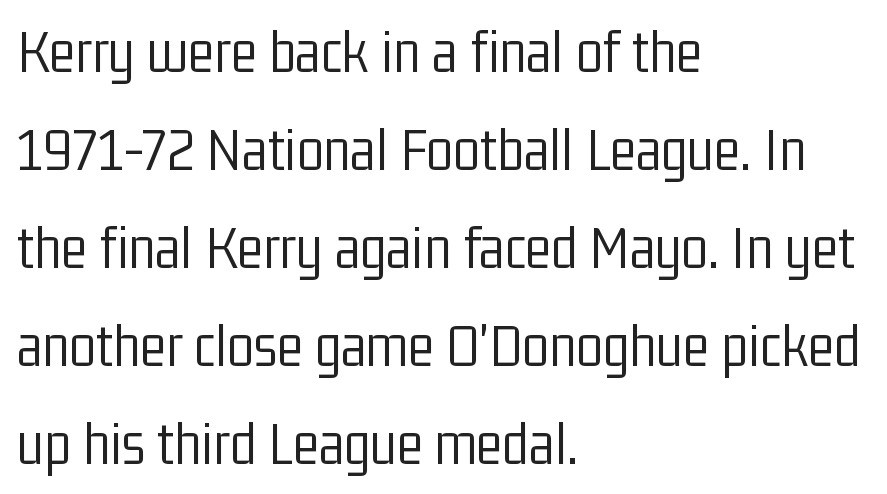
The image shows 62 px light, condensed sans-serif type, upright; set left-aligned, normal line spacing (1.58x), normal letter spacing, not underlined; low stroke contrast and a medium x-height.
